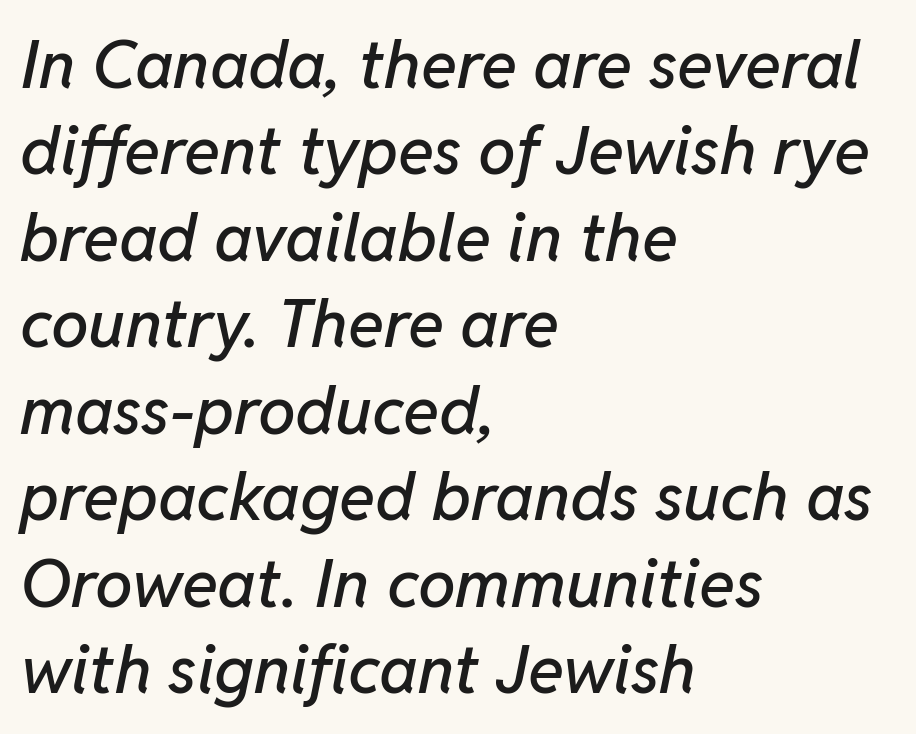
Leftover space on each line is placed entirely after the last word. This sample uses plain, unmodified letter spacing. The rendering uses natural spacing where letterforms have individual widths. The strip under each line holds only bare page.
